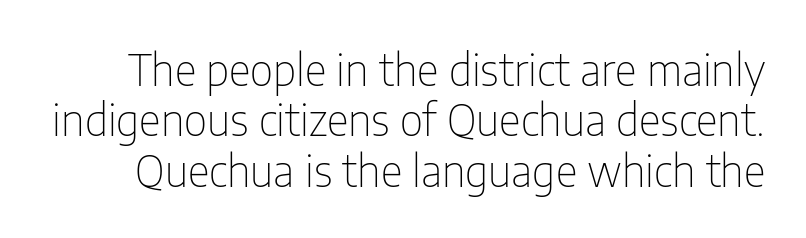
The string is rendered with underlining switched off. No heavy texture on the line: the type isn't bold. Nope, no serifs anywhere on these letters. Proportional: the letters do not fall into vertical columns.
